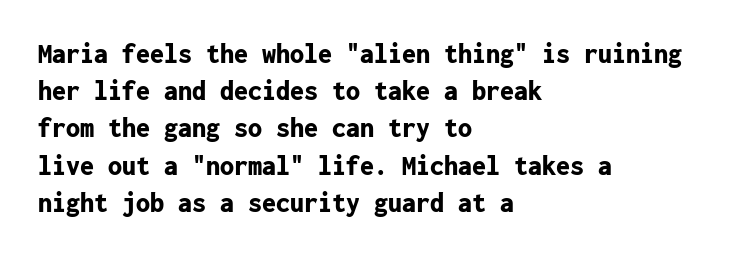
The image shows 28 px bold sans-serif type, upright, monospaced; set left-aligned, normal line spacing (1.33x), normal letter spacing, not underlined; low stroke contrast and a medium x-height.
